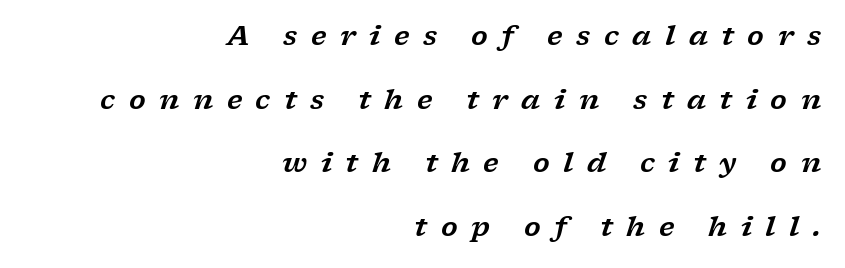
{"italic": "yes", "lean": "right", "slant_degrees": 17, "underline": "no", "align": "right", "line_spacing": "loose", "line_spacing_ratio": 2.36, "letter_spacing": "wide", "letter_spacing_em": 0.5, "glyph_px": 27}
